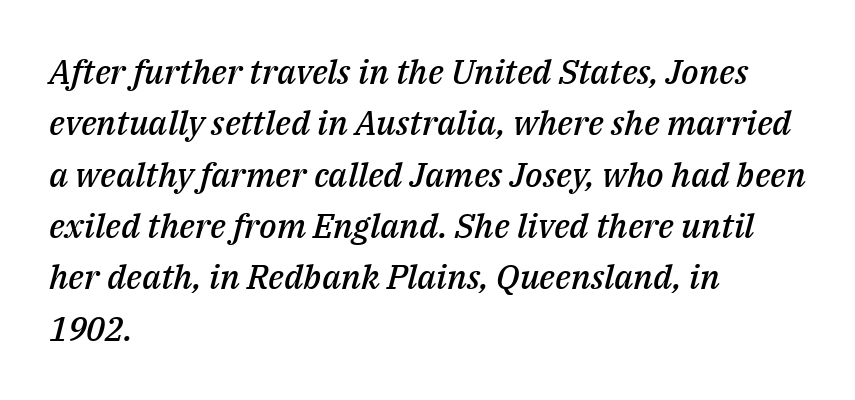
Q: Is the text bold? A: Semi-bold.
Q: Is the text italic (slanted)? A: Yes, it leans right by about 14 degrees.
Q: Is the text underlined? A: No.
Q: How is the paragraph aligned? A: Left-aligned.
Q: Is the spacing between letters normal or unusually wide? A: Normal.
Q: Is the spacing between lines tight, normal or loose? A: Normal.
Q: Width (condensed, normal, or wide)? A: Normal.
Q: Stroke contrast? A: Medium.
Q: x-height? A: Medium.
Q: Monospaced? A: No.
